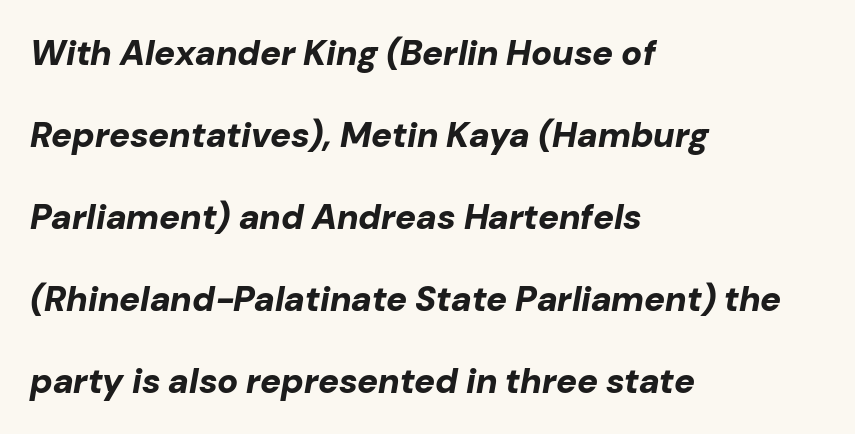
{"italic": "yes", "lean": "right", "slant_degrees": 10, "bold": "yes", "weight": "bold", "width": "normal", "stroke_contrast": "low", "x_height": "medium", "monospaced": "no", "underline": "no", "align": "left", "line_spacing": "loose", "line_spacing_ratio": 2.34, "letter_spacing": "normal", "letter_spacing_em": 0.0, "glyph_px": 35}
